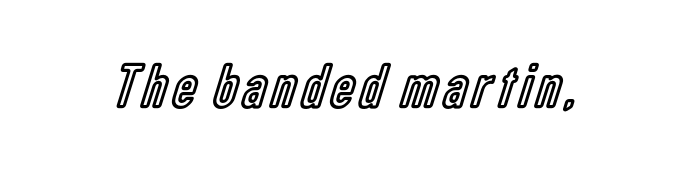
{"width": "condensed", "x_height": "medium", "monospaced": "no", "underline": "no", "glyph_px": 64}
